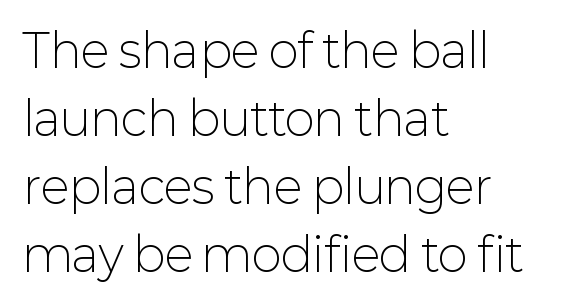
Q: Is the text bold? A: No.
Q: Is the text italic (slanted)? A: No, it is upright.
Q: Is the typeface a serif or a sans-serif typeface? A: Sans-serif.
Q: Is the text underlined? A: No.
Q: How is the paragraph aligned? A: Left-aligned.
Q: Is the spacing between letters normal or unusually wide? A: Normal.
Q: Is the spacing between lines tight, normal or loose? A: Normal.
Q: Width (condensed, normal, or wide)? A: Normal.
Q: Stroke contrast? A: Low.
Q: x-height? A: Medium.
Q: Monospaced? A: No.
